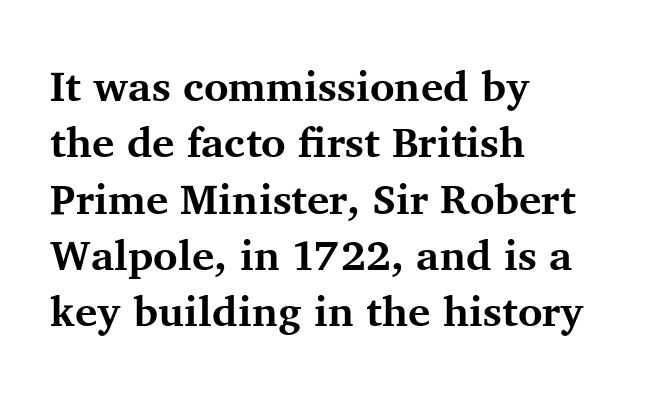
In terms of letterform style, serifs are clearly present. The rows are spaced the way most documents space them. Every letter is thick-stroked: bold, no question. Clear beneath every line of the passage.
